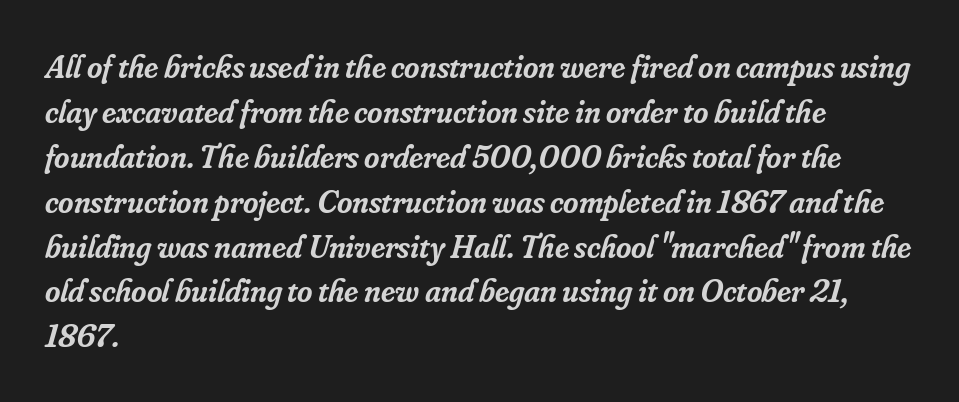
The whole block is typeset with a tilt. This sample uses a serif face. A fair bit of extra ink — the face is semibold, not bold. Successive baselines arrive at the customary interval. Is the block centered? No — it sits flush against the left margin. Nothing unusual about the tracking: characters are spaced as the font intends.
